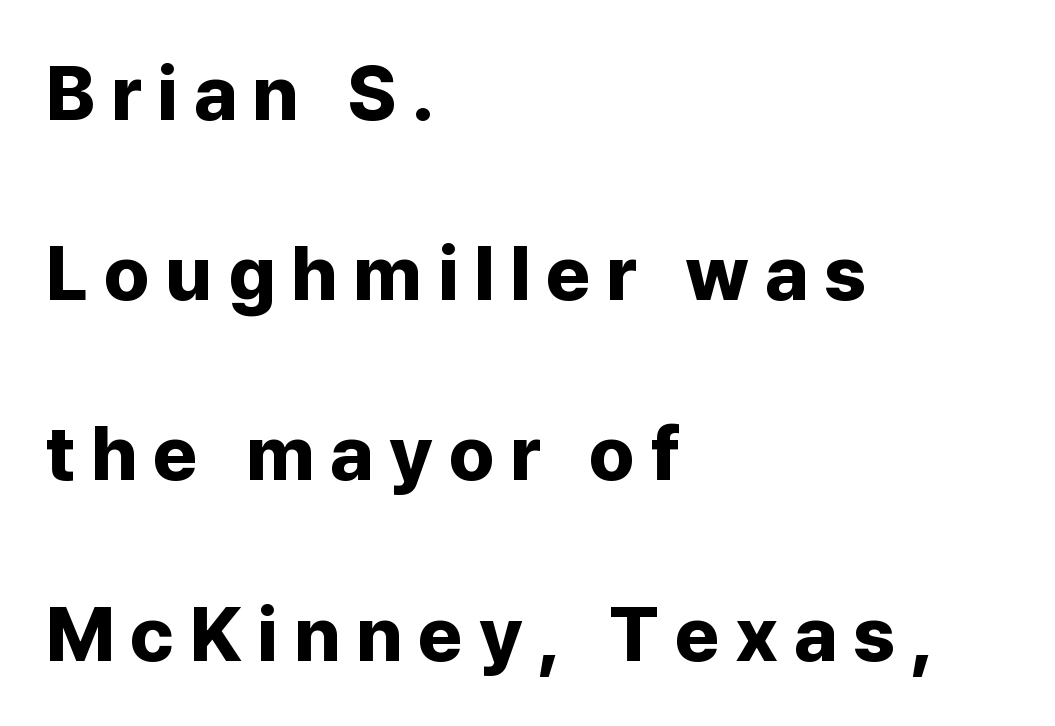
{"serif": "no", "italic": "no", "bold": "yes", "weight": "bold", "width": "normal", "stroke_contrast": "low", "x_height": "medium", "monospaced": "no", "underline": "no", "align": "left", "line_spacing": "loose", "line_spacing_ratio": 2.34, "letter_spacing": "wide", "letter_spacing_em": 0.2, "glyph_px": 77}
